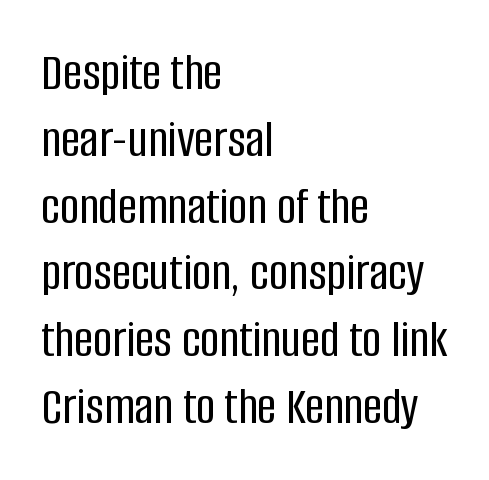
{"serif": "no", "italic": "no", "width": "condensed", "stroke_contrast": "low", "x_height": "large", "monospaced": "no", "underline": "no", "align": "left", "line_spacing": "normal", "line_spacing_ratio": 1.26, "letter_spacing": "normal", "letter_spacing_em": 0.0, "glyph_px": 53}
